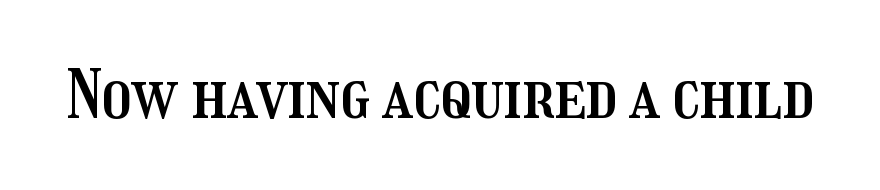
{"italic": "no", "width": "condensed", "stroke_contrast": "medium", "x_height": "medium", "monospaced": "no", "underline": "no", "letter_spacing": "normal", "letter_spacing_em": 0.0, "glyph_px": 66}
